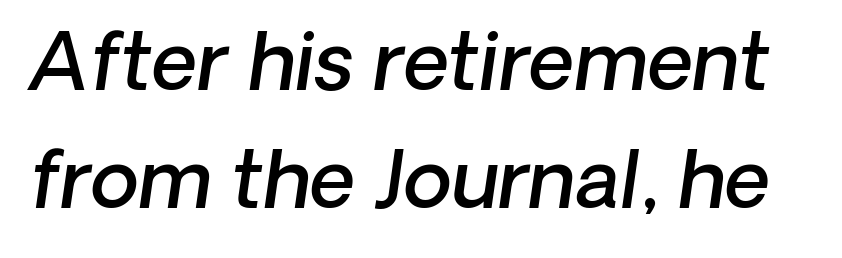
Weight check: semibold — heavier than regular, not quite bold. The line texture is even and compact thanks to regular tracking. Serif or sans? Sans — the stroke terminals are bare. Spacing verdict: proportional, widths tailored to each character.
